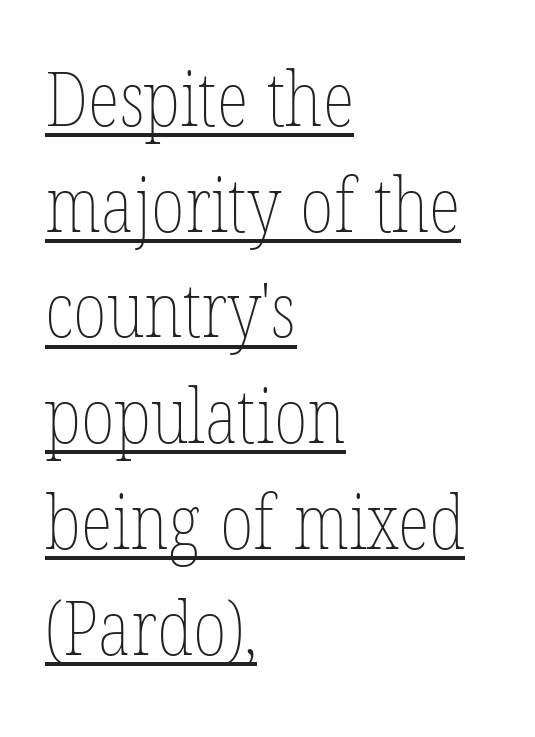
The image shows 75 px thin, condensed type, upright; set left-aligned, normal line spacing (1.41x), normal letter spacing, underlined; low stroke contrast and a medium x-height.
